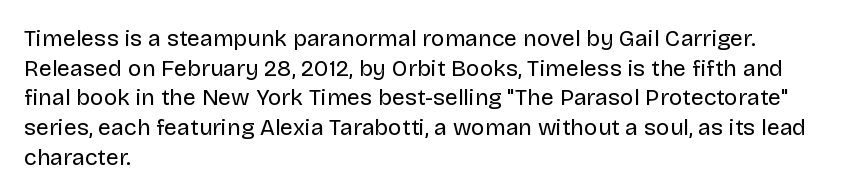
Q: Is the text bold? A: No.
Q: Is the text italic (slanted)? A: No, it is upright.
Q: Is the text underlined? A: No.
Q: How is the paragraph aligned? A: Left-aligned.
Q: Is the spacing between letters normal or unusually wide? A: Normal.
Q: Is the spacing between lines tight, normal or loose? A: Normal.
